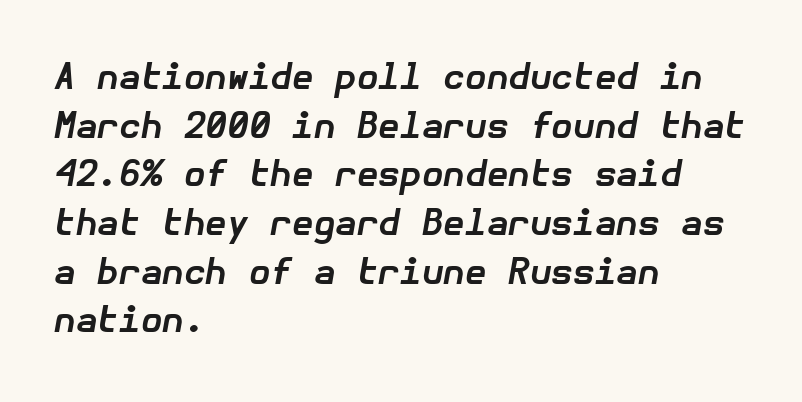
The image shows 35 px bold type, italic (leaning right); set left-aligned, normal line spacing (1.39x), normal letter spacing, not underlined; low stroke contrast and a medium x-height.
